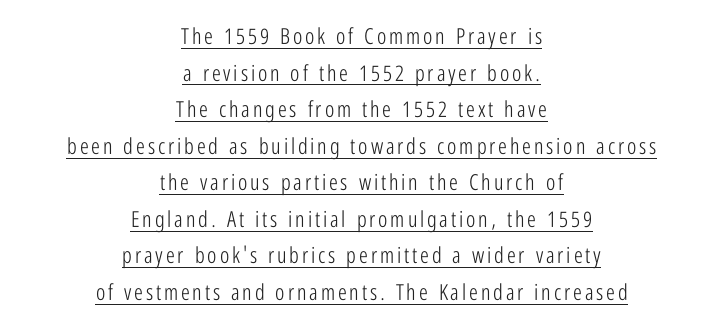
{"italic": "no", "bold": "no", "underline": "yes", "align": "center", "line_spacing": "normal", "line_spacing_ratio": 1.66, "glyph_px": 22}
